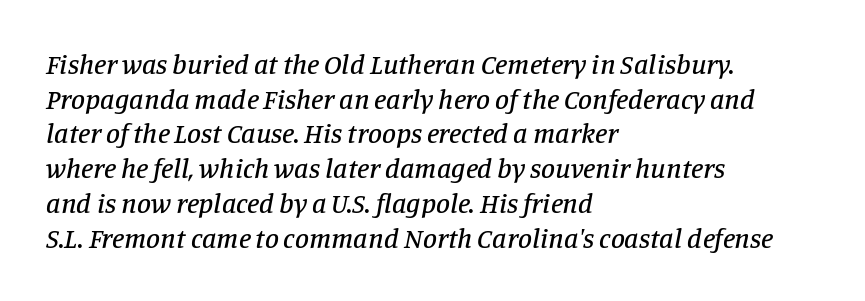
{"serif": "yes", "italic": "yes", "lean": "right", "slant_degrees": 11, "width": "normal", "stroke_contrast": "low", "x_height": "large", "monospaced": "no", "underline": "no", "align": "left", "line_spacing_ratio": 1.24, "letter_spacing": "normal", "letter_spacing_em": 0.0, "glyph_px": 28}
